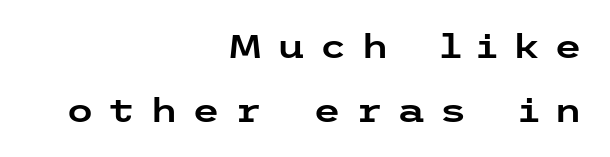
The image shows 32 px wide sans-serif type, upright; set right-aligned, loose line spacing (1.99x), unusually wide letter spacing (+0.44 em), not underlined; low stroke contrast and a medium x-height.
